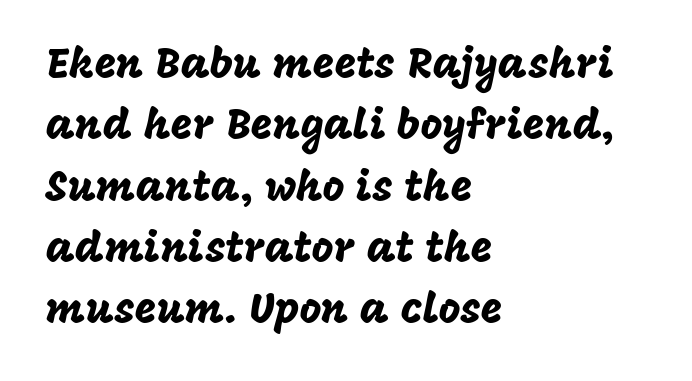
Q: Is the text italic (slanted)? A: Yes.
Q: Is the typeface a serif or a sans-serif typeface? A: Sans-serif.
Q: Is the text underlined? A: No.
Q: How is the paragraph aligned? A: Left-aligned.
Q: Is the spacing between letters normal or unusually wide? A: Normal.
Q: Is the spacing between lines tight, normal or loose? A: Normal.
Q: Width (condensed, normal, or wide)? A: Normal.
Q: Stroke contrast? A: Low.
Q: x-height? A: Large.
Q: Monospaced? A: No.
